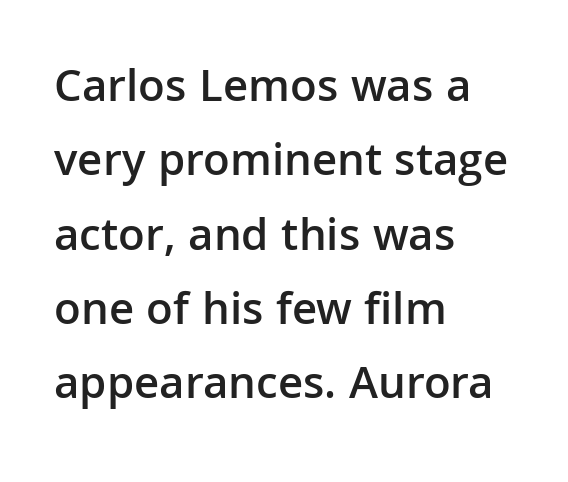
{"serif": "no", "italic": "no", "bold": "semi", "weight": "semibold", "width": "normal", "stroke_contrast": "low", "x_height": "medium", "monospaced": "no", "underline": "no", "align": "left", "line_spacing": "normal", "line_spacing_ratio": 1.58, "letter_spacing": "normal", "letter_spacing_em": 0.0, "glyph_px": 47}
